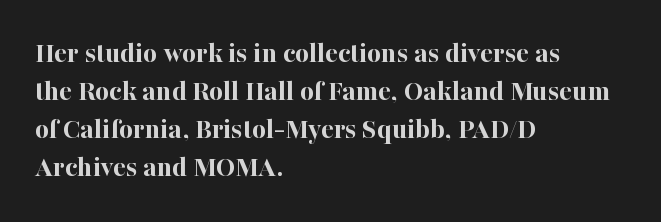
The lines sit at an ordinary, default distance from one another. Stroke terminals: seriffed. Lines of text with bare space underneath. This is roman type, the default non-slanted kind.
